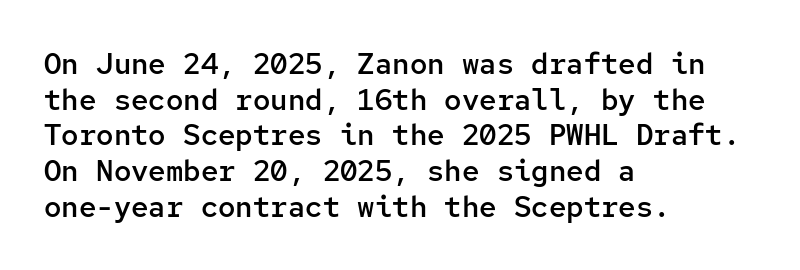
Q: Is the text bold? A: Semi-bold.
Q: Is the text italic (slanted)? A: No, it is upright.
Q: Is the typeface a serif or a sans-serif typeface? A: Sans-serif.
Q: Is the text underlined? A: No.
Q: How is the paragraph aligned? A: Left-aligned.
Q: Is the spacing between letters normal or unusually wide? A: Normal.
Q: Width (condensed, normal, or wide)? A: Normal.
Q: Stroke contrast? A: Low.
Q: x-height? A: Medium.
Q: Monospaced? A: Yes.
